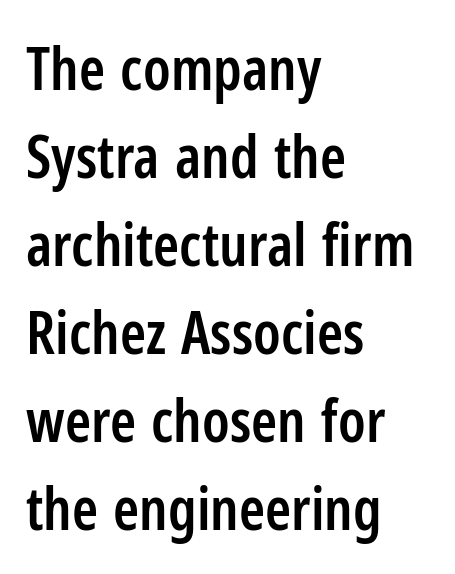
Q: Is the text bold? A: Semi-bold.
Q: Is the text italic (slanted)? A: No, it is upright.
Q: Is the typeface a serif or a sans-serif typeface? A: Sans-serif.
Q: Is the text underlined? A: No.
Q: How is the paragraph aligned? A: Left-aligned.
Q: Is the spacing between letters normal or unusually wide? A: Normal.
Q: Is the spacing between lines tight, normal or loose? A: Normal.
Q: Width (condensed, normal, or wide)? A: Condensed.
Q: Stroke contrast? A: Low.
Q: x-height? A: Medium.
Q: Monospaced? A: No.
